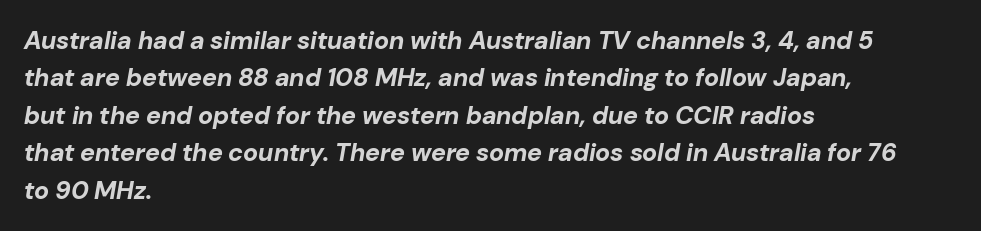
Anything drawn beneath the words? Only blank space. This sample uses an oblique cut, with every glyph tilted off the vertical. Heavy, bold letterforms. Inter-character spacing is left at the font's built-in metrics. Is the block centered? No — it sits flush against the left margin.
